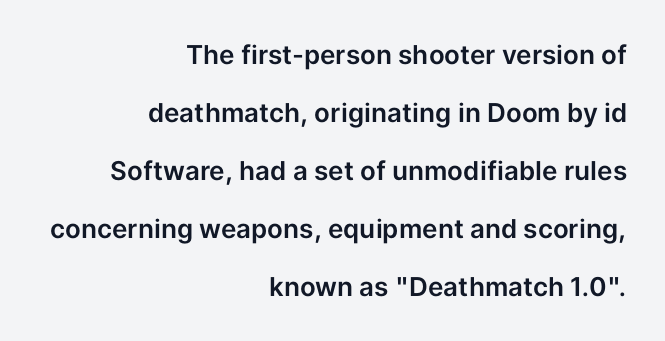
{"italic": "no", "underline": "no", "align": "right", "line_spacing": "loose", "line_spacing_ratio": 2.23, "letter_spacing": "normal", "letter_spacing_em": 0.0, "glyph_px": 26}
